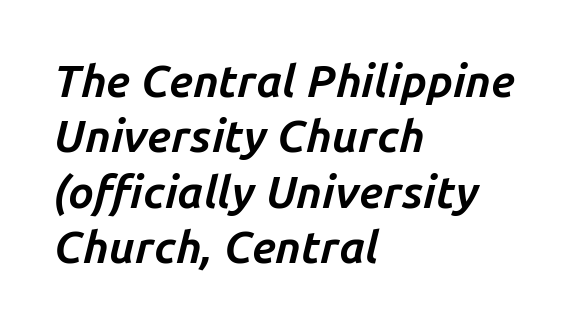
Q: Is the text bold? A: Yes.
Q: Is the text italic (slanted)? A: Yes, it leans right by about 14 degrees.
Q: Is the text underlined? A: No.
Q: How is the paragraph aligned? A: Left-aligned.
Q: Is the spacing between letters normal or unusually wide? A: Normal.
Q: Width (condensed, normal, or wide)? A: Normal.
Q: Stroke contrast? A: Low.
Q: x-height? A: Medium.
Q: Monospaced? A: No.
